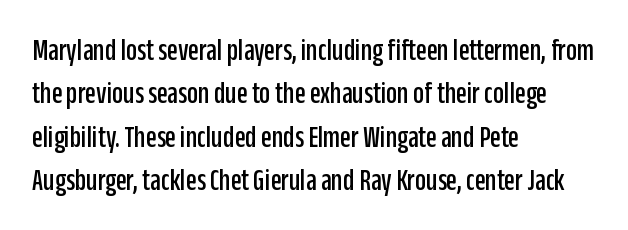
The image shows 31 px condensed sans-serif type, upright; set left-aligned, normal line spacing (1.4x), normal letter spacing, not underlined; low stroke contrast and a large x-height.
